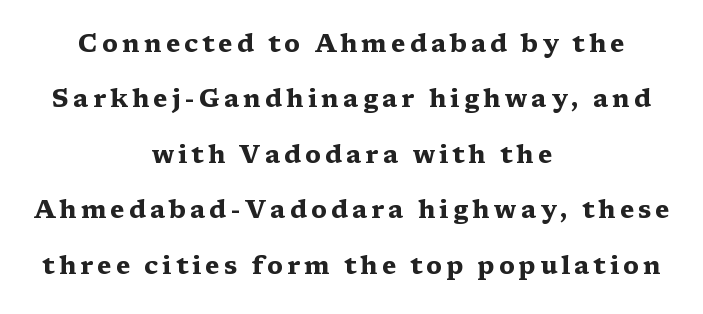
The vertical gap from one line to the next is large. In terms of weight, the rendering is a true, heavy bold. Do the letters lean? They stand straight. Bare-footed words on every line. The rag falls on both sides of this text block equally.
